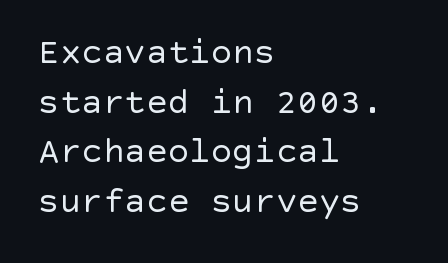
Characters follow at the spacing the type designer built in. The vertical gap from one line to the next is medium. Tall strokes in this sample are plumb rather than angled. Lines of text with bare space underneath. Each letter's strokes conclude bluntly, with no projecting serifs. The text block is weighted toward the left margin, trailing off unevenly rightward.
